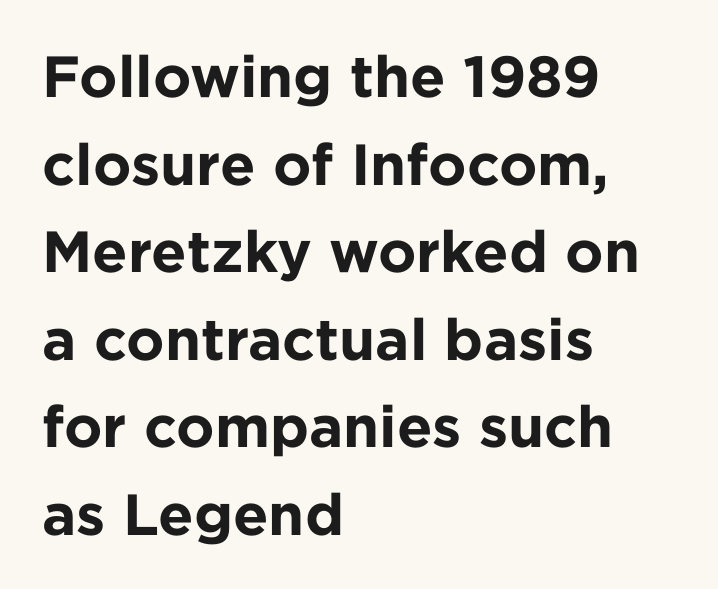
Vertical spacing — default. These lines are rendered in a variable-pitch font. Horizontal alignment here is leftward, the default for most running prose. The specimen omits any rule beneath the text block's lines. Pretty heavy lettering here — definitely bold.
